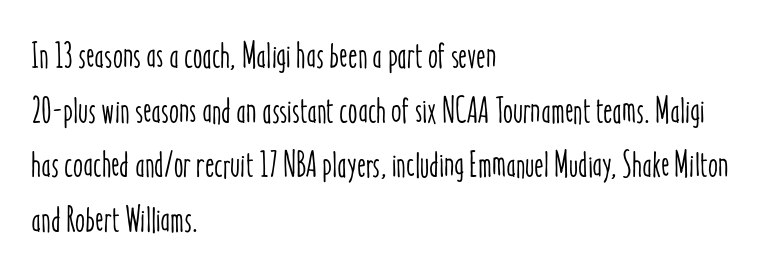
{"italic": "no", "width": "condensed", "stroke_contrast": "low", "x_height": "medium", "monospaced": "no", "underline": "no", "align": "left", "line_spacing": "normal", "line_spacing_ratio": 1.52, "letter_spacing": "normal", "letter_spacing_em": 0.0, "glyph_px": 36}
